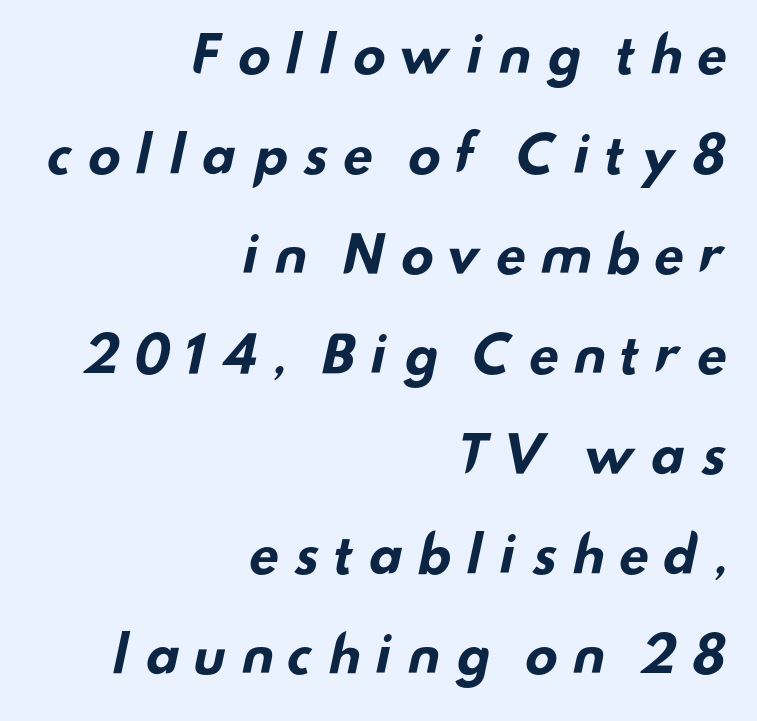
The image shows 50 px bold, wide sans-serif type; set right-aligned, loose line spacing (2.0x), unusually wide letter spacing (+0.24 em), not underlined; low stroke contrast and a small x-height.
